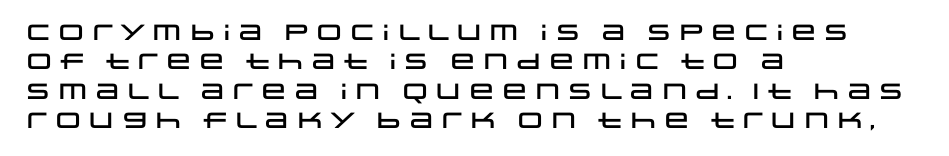
Q: Is the text italic (slanted)? A: No, it is upright.
Q: Is the text underlined? A: No.
Q: How is the paragraph aligned? A: Left-aligned.
Q: Is the spacing between letters normal or unusually wide? A: Normal.
Q: Is the spacing between lines tight, normal or loose? A: Normal.
